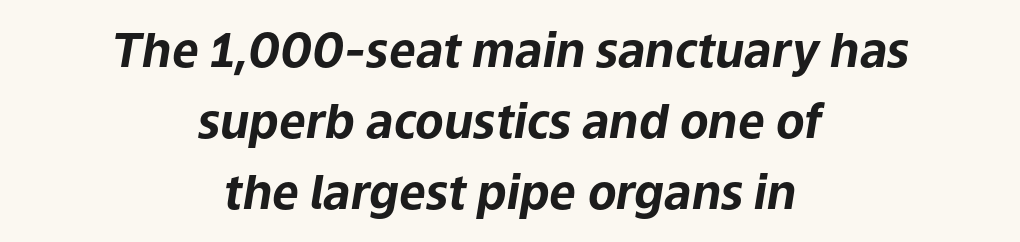
Q: Is the text bold? A: Yes.
Q: Is the text italic (slanted)? A: Yes, it leans right by about 9 degrees.
Q: Is the text underlined? A: No.
Q: How is the paragraph aligned? A: Centered.
Q: Is the spacing between letters normal or unusually wide? A: Normal.
Q: Is the spacing between lines tight, normal or loose? A: Normal.
Q: Width (condensed, normal, or wide)? A: Normal.
Q: Stroke contrast? A: Low.
Q: x-height? A: Medium.
Q: Monospaced? A: No.
